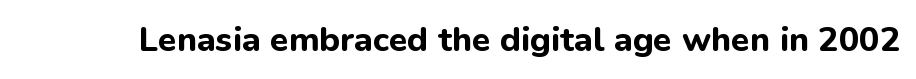
{"serif": "no", "italic": "no", "bold": "yes", "weight": "bold", "width": "normal", "stroke_contrast": "low", "x_height": "medium", "monospaced": "no", "underline": "no", "letter_spacing": "normal", "letter_spacing_em": 0.0, "glyph_px": 34}
